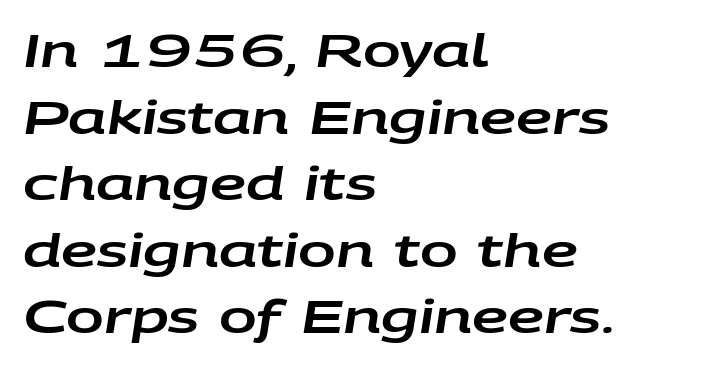
Think of a printed novel: that variable character pitch is what you see here. The whole block is typeset with a tilt. The line texture is even and compact thanks to regular tracking. The area under the type is left untouched. Is the block centered? No — it sits flush against the left margin. The vertical gap from one line to the next is medium.
